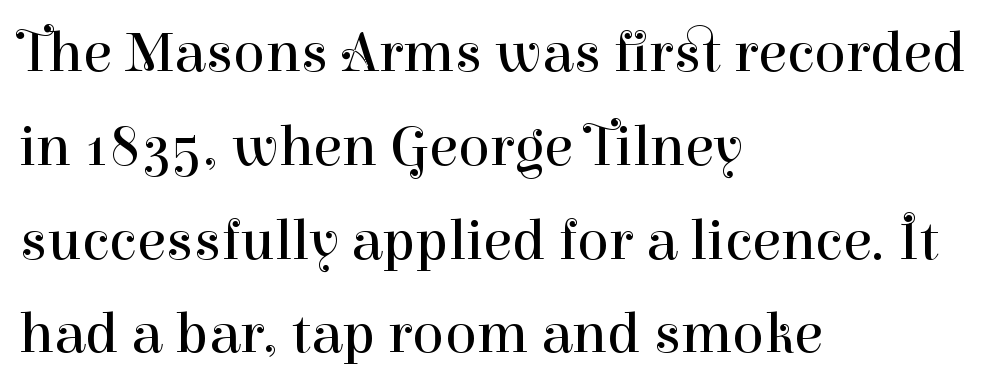
Q: Is the text bold? A: No.
Q: Is the text italic (slanted)? A: No, it is upright.
Q: Is the typeface a serif or a sans-serif typeface? A: Serif.
Q: Is the text underlined? A: No.
Q: How is the paragraph aligned? A: Left-aligned.
Q: Is the spacing between letters normal or unusually wide? A: Normal.
Q: Is the spacing between lines tight, normal or loose? A: Normal.
Q: Width (condensed, normal, or wide)? A: Normal.
Q: Stroke contrast? A: High.
Q: x-height? A: Medium.
Q: Monospaced? A: No.
